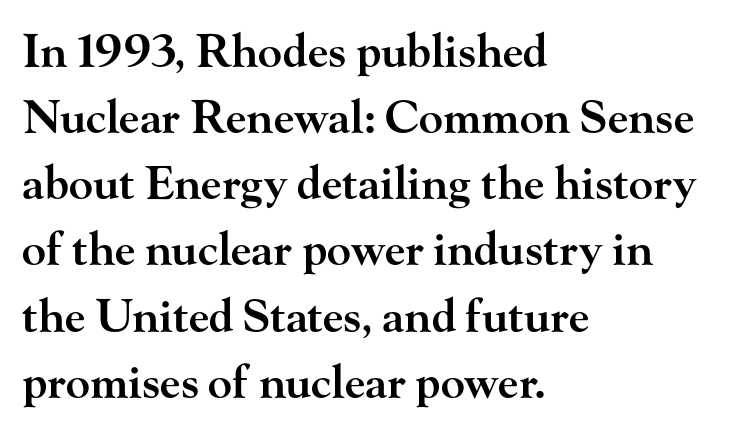
Check the space under the baseline: it is left empty. The font's upright variant was chosen for this text. Note the varied advance widths — an 'i' is clearly narrower than an 'm'. Look at the bottom of the vertical strokes: they flare into serifs here.
